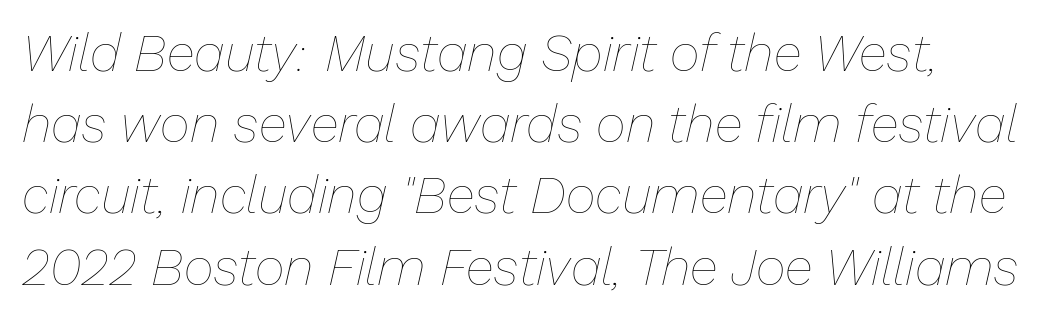
{"italic": "yes", "lean": "right", "slant_degrees": 13, "bold": "no", "weight": "thin", "width": "normal", "stroke_contrast": "low", "x_height": "medium", "monospaced": "no", "underline": "no", "line_spacing": "normal", "line_spacing_ratio": 1.37, "letter_spacing": "normal", "letter_spacing_em": 0.0, "glyph_px": 52}
